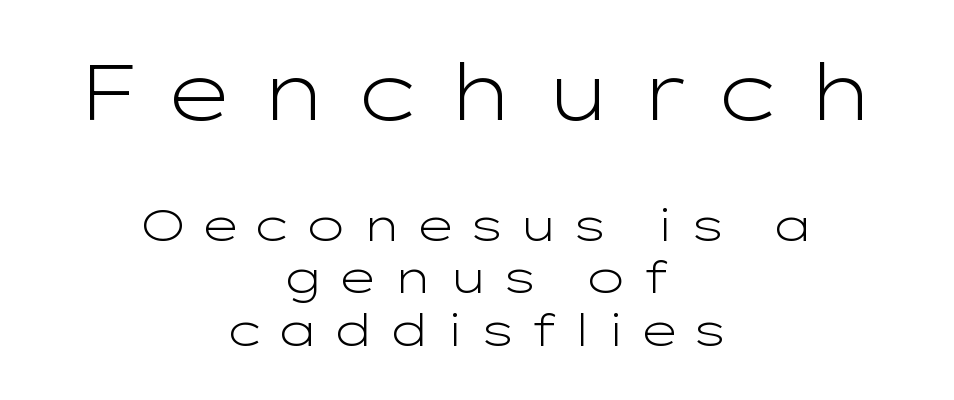
{"serif": "no", "italic": "no", "bold": "no", "weight": "light", "width": "wide", "stroke_contrast": "low", "x_height": "medium", "monospaced": "no", "underline": "no", "align": "center", "line_spacing_ratio": 1.17, "letter_spacing": "wide", "letter_spacing_em": 0.28, "larger_block": "first", "size_ratio": 1.73, "glyph_px": 78}
